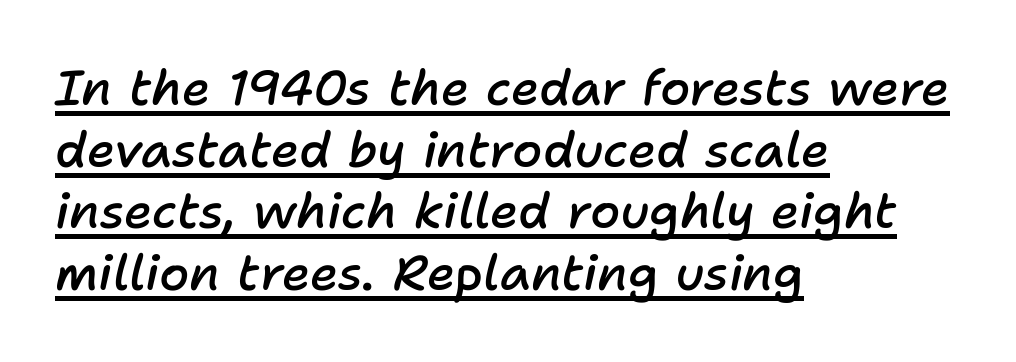
Q: Is the text bold? A: Semi-bold.
Q: Is the text italic (slanted)? A: Yes, it leans right by about 11 degrees.
Q: Is the text underlined? A: Yes.
Q: How is the paragraph aligned? A: Left-aligned.
Q: Is the spacing between letters normal or unusually wide? A: Normal.
Q: Is the spacing between lines tight, normal or loose? A: Normal.
Q: Width (condensed, normal, or wide)? A: Normal.
Q: Stroke contrast? A: Low.
Q: x-height? A: Medium.
Q: Monospaced? A: No.
